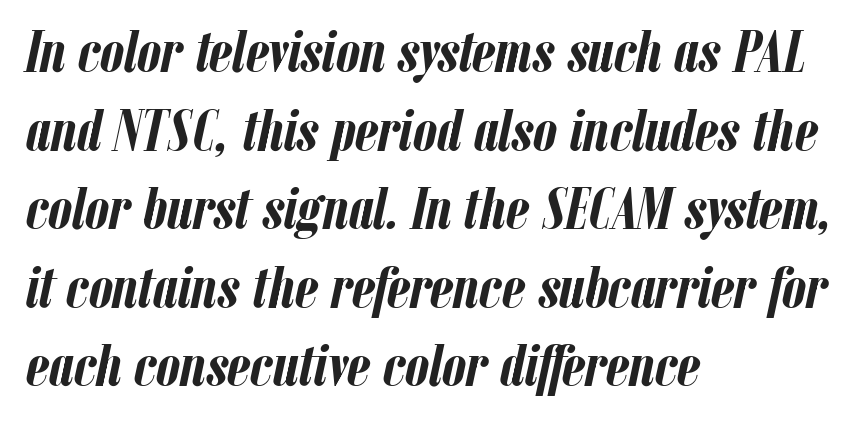
Q: Is the text bold? A: Yes.
Q: Is the text italic (slanted)? A: Yes, it leans right by about 12 degrees.
Q: Is the text underlined? A: No.
Q: How is the paragraph aligned? A: Left-aligned.
Q: Is the spacing between letters normal or unusually wide? A: Normal.
Q: Is the spacing between lines tight, normal or loose? A: Normal.
Q: Width (condensed, normal, or wide)? A: Condensed.
Q: Stroke contrast? A: Low.
Q: x-height? A: Medium.
Q: Monospaced? A: No.
